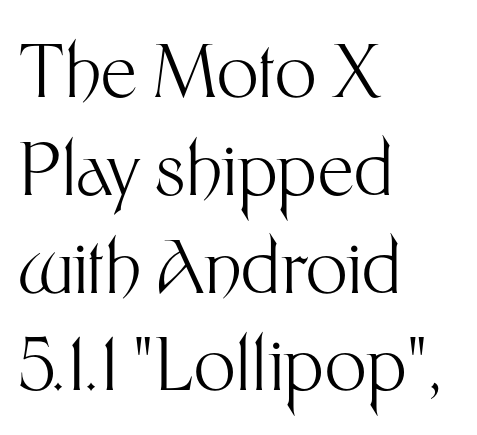
{"serif": "no", "italic": "no", "bold": "no", "weight": "light", "width": "normal", "stroke_contrast": "medium", "x_height": "medium", "monospaced": "no", "underline": "no", "align": "left", "line_spacing": "normal", "line_spacing_ratio": 1.34, "letter_spacing": "normal", "letter_spacing_em": 0.0, "glyph_px": 73}
